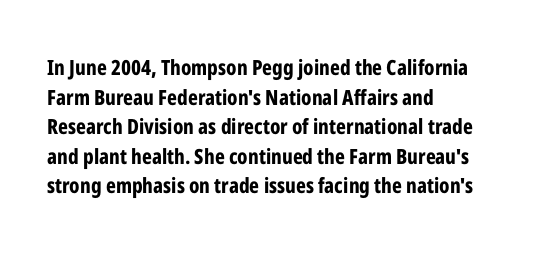
The image shows 21 px bold type, upright; set left-aligned, normal line spacing (1.41x), normal letter spacing, not underlined.
